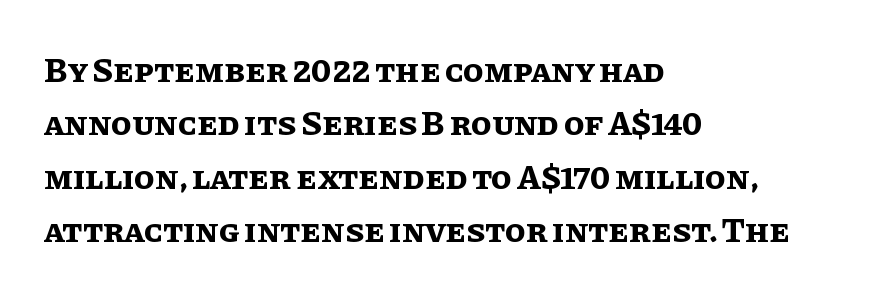
This rendering leaves character spacing at its baseline value. Strokes here are thick enough to call this a true bold. In terms of leading, this rendering sits right in the middle. Short and long lines alike share a common starting point at left.
